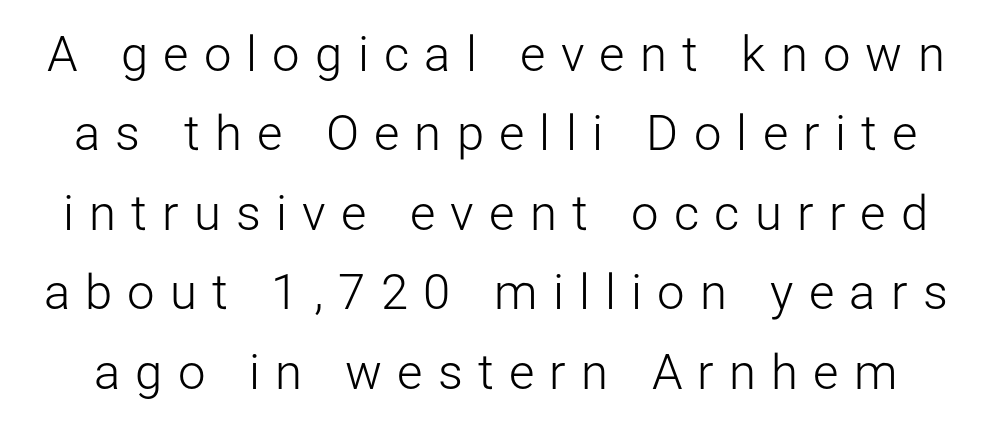
The image shows 49 px light sans-serif type, upright; set normal line spacing (1.62x), unusually wide letter spacing (+0.31 em), not underlined; low stroke contrast and a medium x-height.
